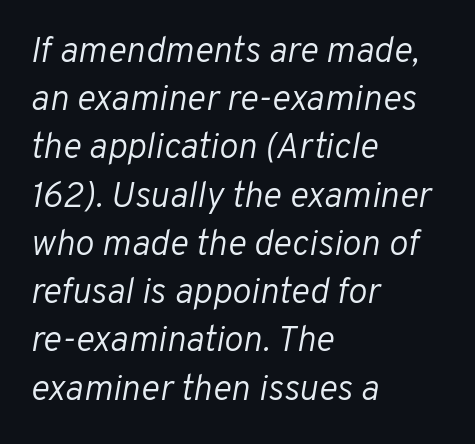
The image shows 36 px light type, italic (leaning right); set left-aligned, normal line spacing (1.34x), normal letter spacing, not underlined; low stroke contrast and a medium x-height.
